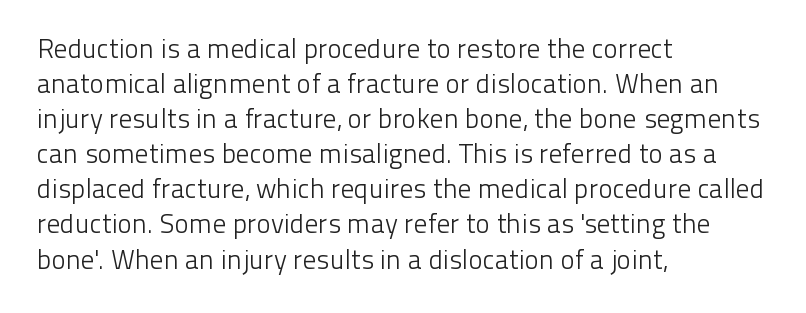
Style check: upright. Plain, unruled lines of type. The paragraph has a hard left edge and a soft right edge. This rendering leaves character spacing at its baseline value. A typesetter would call this leading conventional body-copy spacing. These glyphs show unthickened strokes, regular width or finer.
